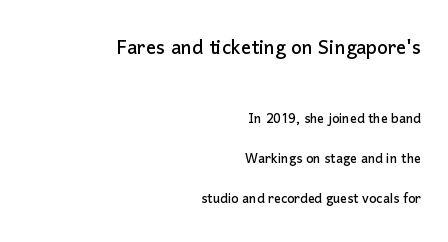
Q: Is the text italic (slanted)? A: No, it is upright.
Q: Is the text underlined? A: No.
Q: How is the paragraph aligned? A: Right-aligned.
Q: Is the spacing between letters normal or unusually wide? A: Normal.
Q: Is the spacing between lines tight, normal or loose? A: Loose.
Q: Which block of text is set in a larger size, the first (top) or the second (bottom)? A: The first (top) one.
